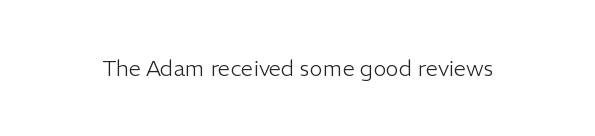
Q: Is the text bold? A: No.
Q: Is the text italic (slanted)? A: No, it is upright.
Q: Is the text underlined? A: No.
Q: Is the spacing between letters normal or unusually wide? A: Normal.
